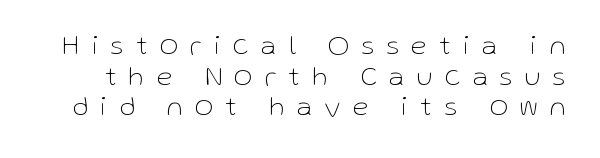
The image shows 28 px thin sans-serif type, upright; set tight line spacing (1.09x), unusually wide letter spacing (+0.45 em), not underlined; low stroke contrast and a medium x-height.
